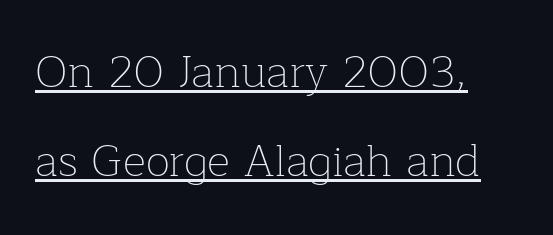
{"serif": "yes", "italic": "no", "bold": "no", "weight": "thin", "width": "normal", "stroke_contrast": "low", "x_height": "medium", "monospaced": "no", "underline": "yes", "align": "left", "line_spacing": "loose", "line_spacing_ratio": 1.98, "letter_spacing": "normal", "letter_spacing_em": 0.0, "glyph_px": 45}
